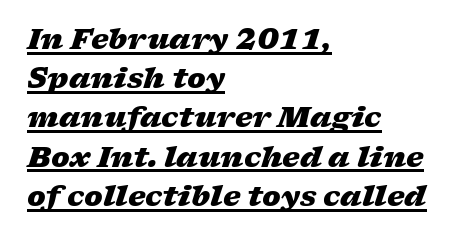
Compared with typical paragraphs, the rows here are spaced about the same. Character widths vary here, with narrow letters taking less room than wide ones. Standard letterfit; no display-style spreading of the glyphs. Set as a true bold cut, around the 700 mark. Caption: lettering with a line underneath.
